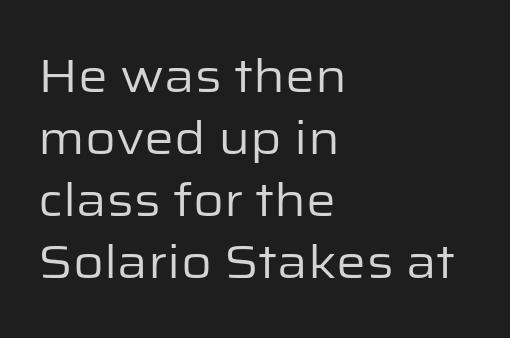
Q: Is the text bold? A: No.
Q: Is the text italic (slanted)? A: No, it is upright.
Q: Is the typeface a serif or a sans-serif typeface? A: Sans-serif.
Q: Is the text underlined? A: No.
Q: How is the paragraph aligned? A: Left-aligned.
Q: Is the spacing between letters normal or unusually wide? A: Normal.
Q: Is the spacing between lines tight, normal or loose? A: Normal.
Q: Width (condensed, normal, or wide)? A: Normal.
Q: Stroke contrast? A: Low.
Q: x-height? A: Medium.
Q: Monospaced? A: No.
